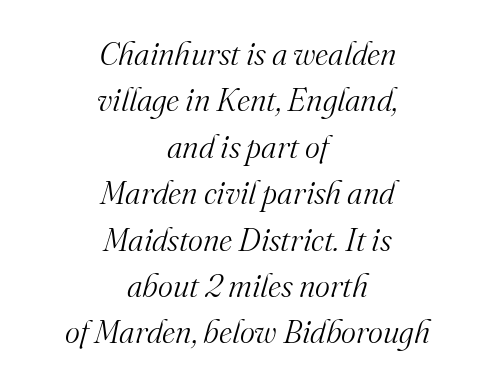
A typesetter would call this leading conventional body-copy spacing. A light-to-regular cut is what we see here. You could call the tracking neutral — neither tight nor loose. Character widths vary here, with narrow letters taking less room than wide ones. Is the block centered? Yes — each line is placed symmetrically about the middle. Nobody drew a line under any word here.
